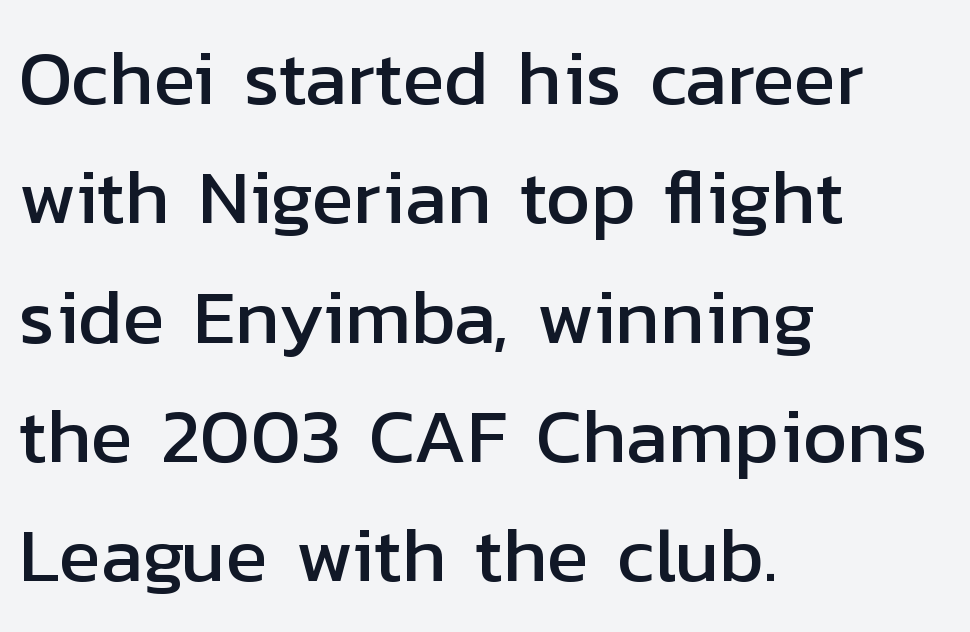
The image shows 77 px sans-serif type, upright; set left-aligned, normal line spacing (1.55x), normal letter spacing, not underlined; low stroke contrast and a medium x-height.
